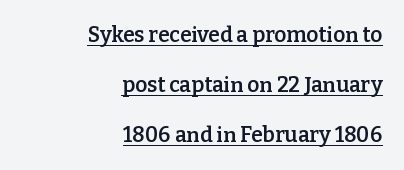
The image shows 21 px text type, upright; set right-aligned, loose line spacing (2.37x), normal letter spacing, underlined.
